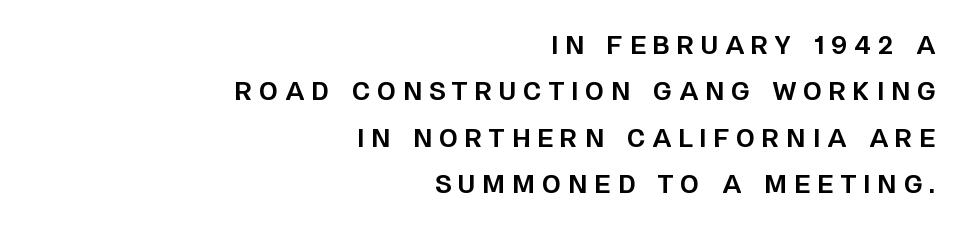
This rendering features lettering with no underline. Spacing between characters has been opened up far beyond the box default. These lines were composed using upright roman letters. Each glyph is drawn with heavy, bold strokes.
